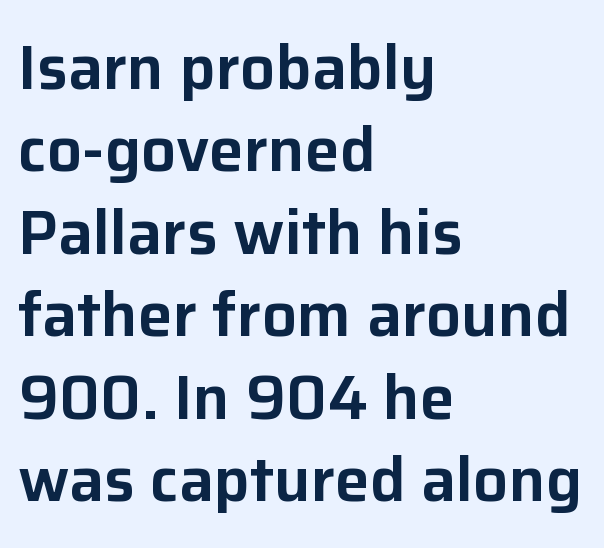
Q: Is the text italic (slanted)? A: No, it is upright.
Q: Is the typeface a serif or a sans-serif typeface? A: Sans-serif.
Q: Is the text underlined? A: No.
Q: How is the paragraph aligned? A: Left-aligned.
Q: Is the spacing between letters normal or unusually wide? A: Normal.
Q: Is the spacing between lines tight, normal or loose? A: Normal.
Q: Width (condensed, normal, or wide)? A: Normal.
Q: Stroke contrast? A: Low.
Q: x-height? A: Medium.
Q: Monospaced? A: No.
